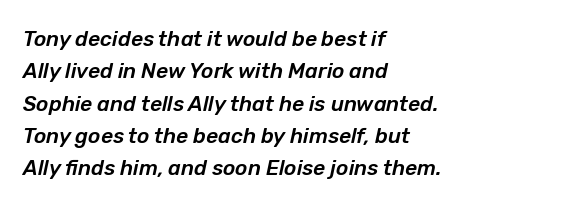
Q: Is the text italic (slanted)? A: Yes, it leans right by about 12 degrees.
Q: Is the text underlined? A: No.
Q: How is the paragraph aligned? A: Left-aligned.
Q: Is the spacing between letters normal or unusually wide? A: Normal.
Q: Is the spacing between lines tight, normal or loose? A: Normal.
